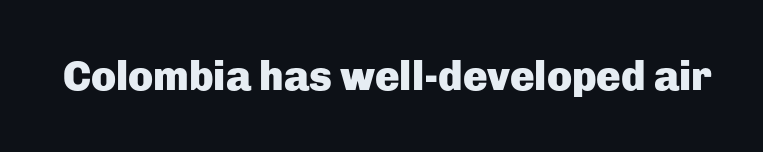
The image shows 41 px heavy sans-serif type, upright; set normal letter spacing, not underlined; low stroke contrast and a medium x-height.
